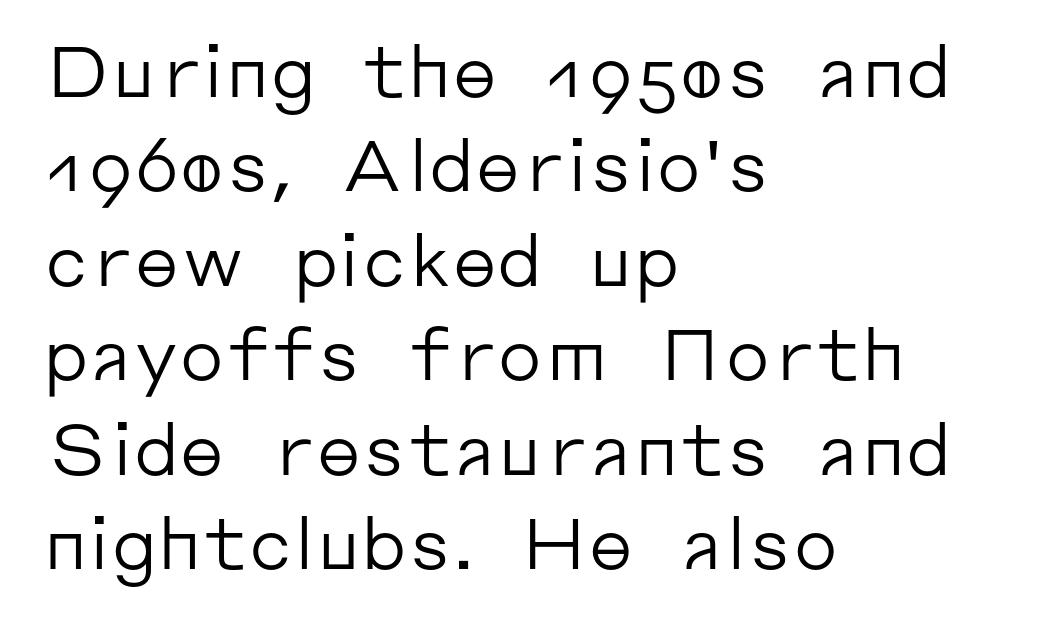
Q: Is the text bold? A: No.
Q: Is the text italic (slanted)? A: No, it is upright.
Q: Is the typeface a serif or a sans-serif typeface? A: Sans-serif.
Q: Is the text underlined? A: No.
Q: How is the paragraph aligned? A: Left-aligned.
Q: Is the spacing between letters normal or unusually wide? A: Normal.
Q: Is the spacing between lines tight, normal or loose? A: Normal.
Q: Width (condensed, normal, or wide)? A: Normal.
Q: Stroke contrast? A: Low.
Q: x-height? A: Medium.
Q: Monospaced? A: No.
